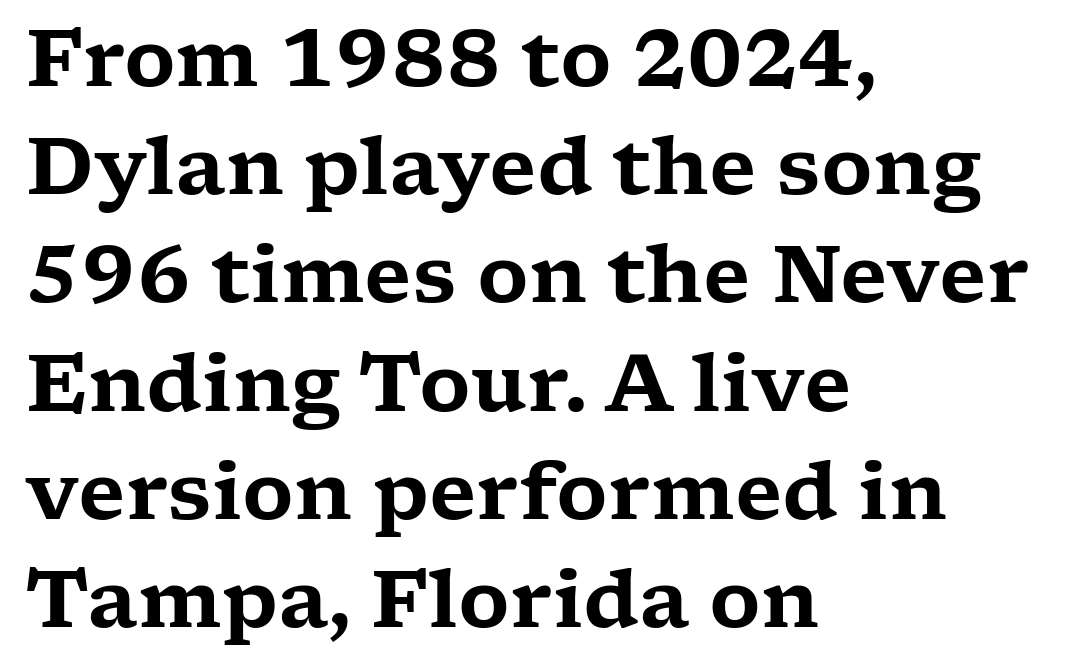
Q: Is the text italic (slanted)? A: No, it is upright.
Q: Is the typeface a serif or a sans-serif typeface? A: Serif.
Q: Is the text underlined? A: No.
Q: How is the paragraph aligned? A: Left-aligned.
Q: Is the spacing between letters normal or unusually wide? A: Normal.
Q: Is the spacing between lines tight, normal or loose? A: Normal.
Q: Width (condensed, normal, or wide)? A: Wide.
Q: Stroke contrast? A: Low.
Q: x-height? A: Medium.
Q: Monospaced? A: No.
